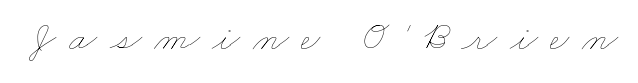
Q: Is the text bold? A: No.
Q: Is the text underlined? A: No.
Q: Is the spacing between letters normal or unusually wide? A: Unusually wide.
Q: Width (condensed, normal, or wide)? A: Wide.
Q: Stroke contrast? A: Low.
Q: x-height? A: Small.
Q: Monospaced? A: No.
